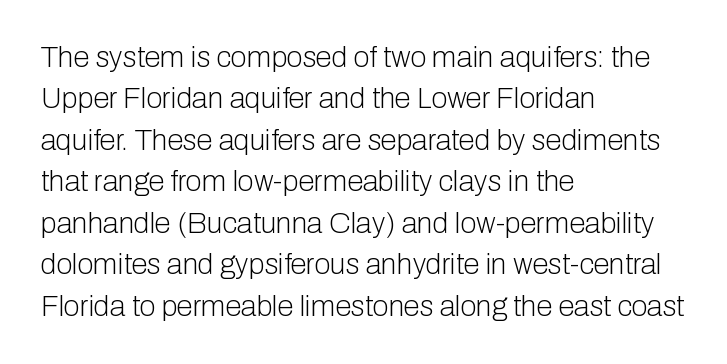
Q: Is the text bold? A: No.
Q: Is the text italic (slanted)? A: No, it is upright.
Q: Is the typeface a serif or a sans-serif typeface? A: Sans-serif.
Q: Is the text underlined? A: No.
Q: How is the paragraph aligned? A: Left-aligned.
Q: Is the spacing between letters normal or unusually wide? A: Normal.
Q: Is the spacing between lines tight, normal or loose? A: Normal.
Q: Width (condensed, normal, or wide)? A: Normal.
Q: Stroke contrast? A: Low.
Q: x-height? A: Medium.
Q: Monospaced? A: No.
